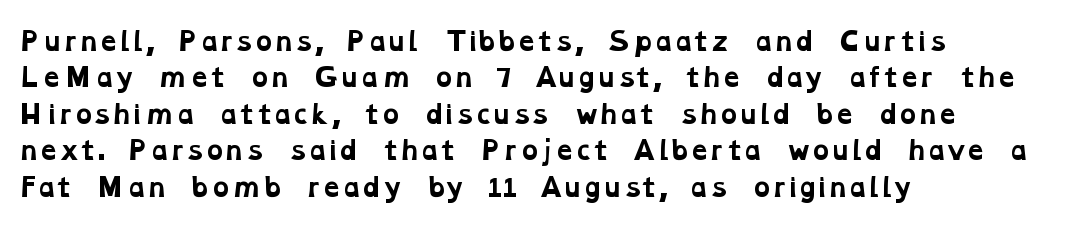
The image shows 25 px bold type; set left-aligned, normal line spacing (1.46x), normal letter spacing, not underlined.
